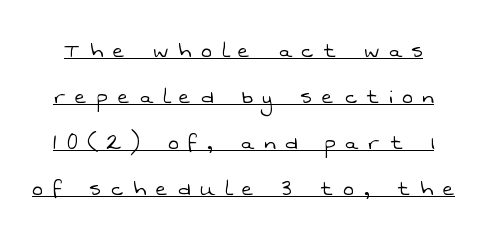
The image shows 25 px text type; set line spacing 1.84x, unusually wide letter spacing (+0.41 em), underlined.
